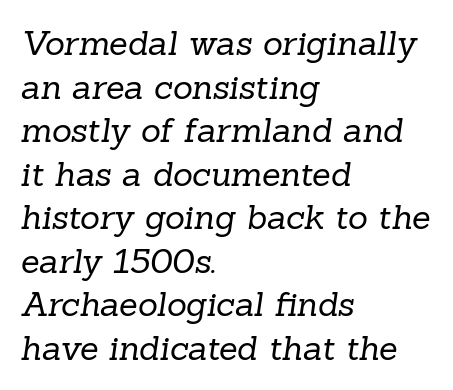
Q: Is the text bold? A: No.
Q: Is the typeface a serif or a sans-serif typeface? A: Serif.
Q: Is the text underlined? A: No.
Q: How is the paragraph aligned? A: Left-aligned.
Q: Is the spacing between letters normal or unusually wide? A: Normal.
Q: Is the spacing between lines tight, normal or loose? A: Normal.
Q: Width (condensed, normal, or wide)? A: Normal.
Q: Stroke contrast? A: Low.
Q: x-height? A: Medium.
Q: Monospaced? A: No.
